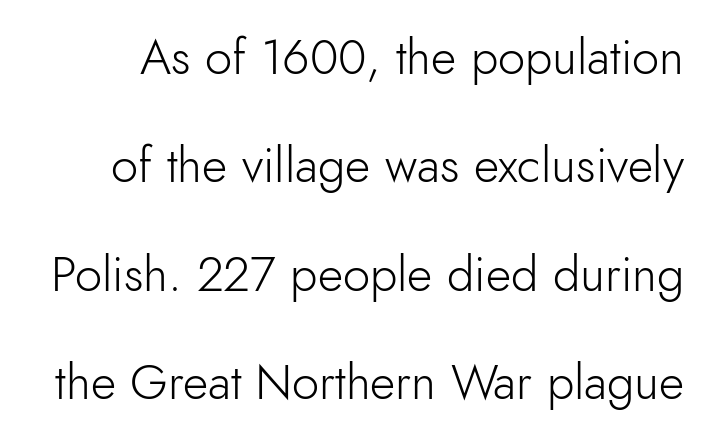
{"serif": "no", "italic": "no", "bold": "no", "weight": "light", "width": "normal", "stroke_contrast": "low", "x_height": "small", "monospaced": "no", "underline": "no", "line_spacing": "loose", "line_spacing_ratio": 2.21, "letter_spacing": "normal", "letter_spacing_em": 0.0, "glyph_px": 49}
